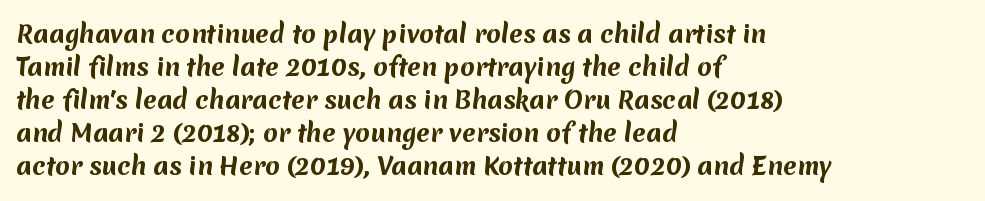
Honestly, the letter spacing is just normal — you wouldn't notice it. Typeset ragged right — the left edge is the straight one. The passage shown is emphatically bold. Lines of text with bare space underneath. The passage shown stacks its lines at a standard gap.
